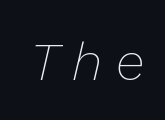
The face used here has a pronounced slope to its letters. Think of a printed novel: that variable character pitch is what you see here. Weight class: somewhere from thin through regular. The line texture is sparse and dotted thanks to wide tracking. This rendering features lettering with no underline.
